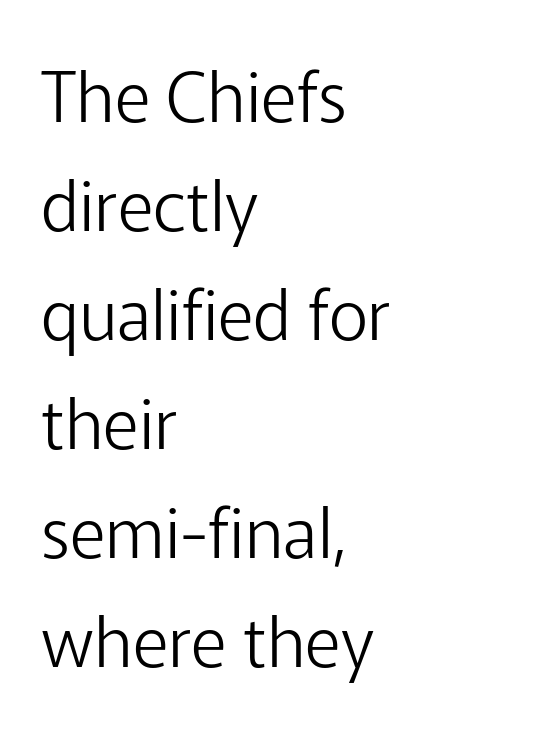
The passage shown is typed in a proportional face where columns would drift. Stems and bowls with no extra thickness — not bold. A typesetter would label this face a sans. The setting favours the left margin, as ordinary paragraphs usually do.
